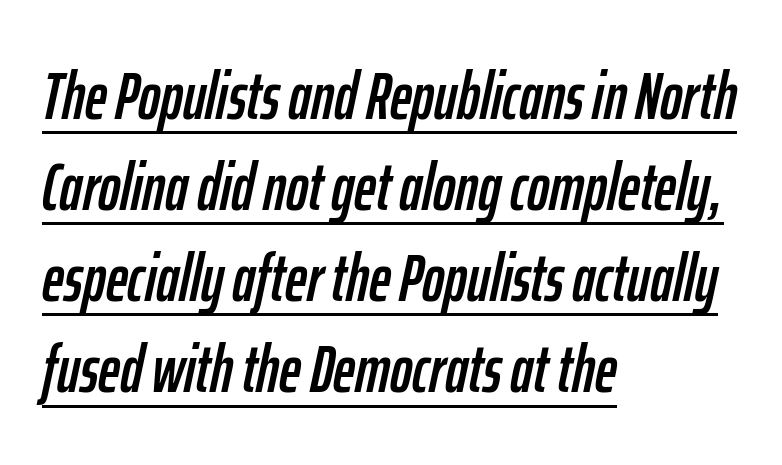
Q: Is the text italic (slanted)? A: Yes, it leans right by about 12 degrees.
Q: Is the text underlined? A: Yes.
Q: How is the paragraph aligned? A: Left-aligned.
Q: Is the spacing between letters normal or unusually wide? A: Normal.
Q: Is the spacing between lines tight, normal or loose? A: Normal.
Q: Width (condensed, normal, or wide)? A: Condensed.
Q: Stroke contrast? A: Low.
Q: x-height? A: Medium.
Q: Monospaced? A: No.
